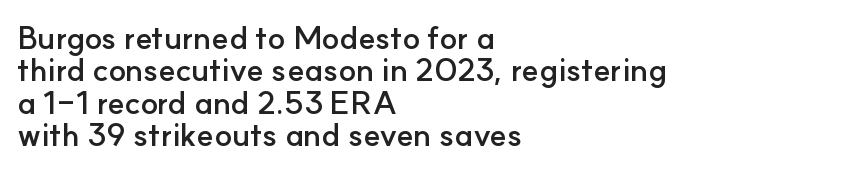
Q: Is the text bold? A: Yes.
Q: Is the text italic (slanted)? A: No, it is upright.
Q: Is the typeface a serif or a sans-serif typeface? A: Sans-serif.
Q: Is the text underlined? A: No.
Q: How is the paragraph aligned? A: Left-aligned.
Q: Is the spacing between letters normal or unusually wide? A: Normal.
Q: Is the spacing between lines tight, normal or loose? A: Tight.
Q: Width (condensed, normal, or wide)? A: Normal.
Q: Stroke contrast? A: Low.
Q: x-height? A: Small.
Q: Monospaced? A: No.
